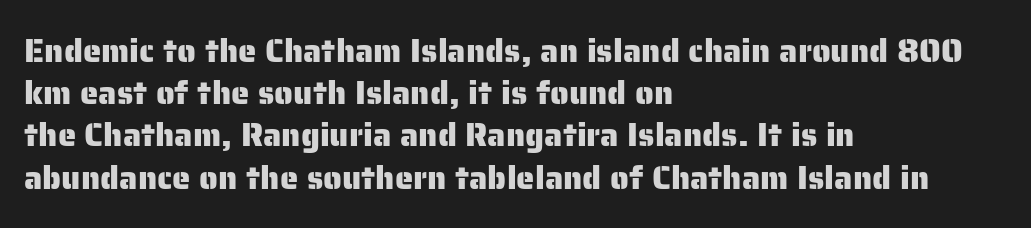
The image shows 33 px sans-serif type, upright; set left-aligned, normal line spacing (1.28x), normal letter spacing, not underlined; low stroke contrast and a medium x-height.
